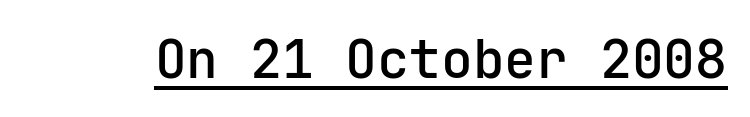
{"serif": "no", "italic": "no", "width": "normal", "stroke_contrast": "low", "x_height": "medium", "monospaced": "yes", "underline": "yes", "letter_spacing": "normal", "letter_spacing_em": 0.0, "glyph_px": 53}
